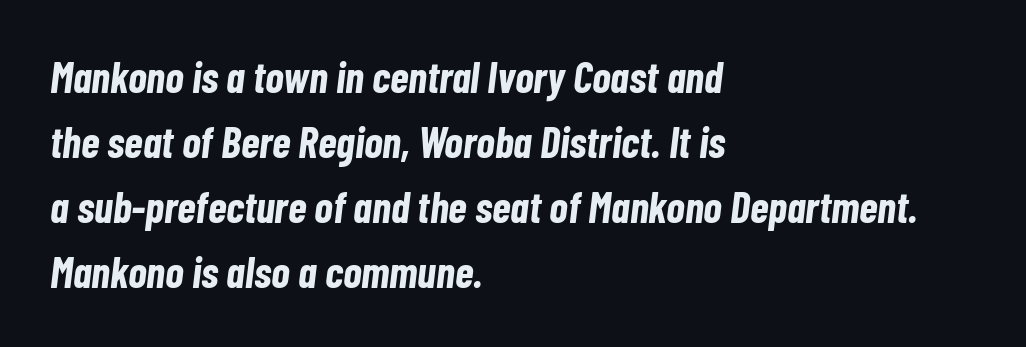
Each glyph is drawn with heavy, bold strokes. Regular leading. Reading down the block, your eye returns to a fixed left position each line. You could not count columns in this text — the font is proportionally spaced.
